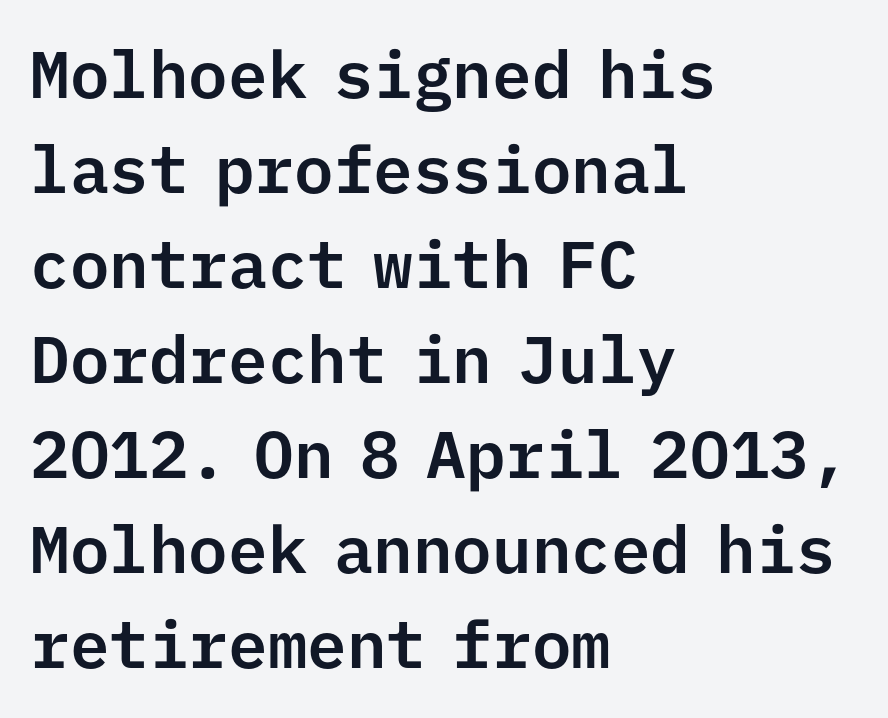
Q: Is the text italic (slanted)? A: No, it is upright.
Q: Is the typeface a serif or a sans-serif typeface? A: Sans-serif.
Q: Is the text underlined? A: No.
Q: How is the paragraph aligned? A: Left-aligned.
Q: Is the spacing between letters normal or unusually wide? A: Normal.
Q: Is the spacing between lines tight, normal or loose? A: Normal.
Q: Width (condensed, normal, or wide)? A: Normal.
Q: Stroke contrast? A: Low.
Q: x-height? A: Medium.
Q: Monospaced? A: Yes.
